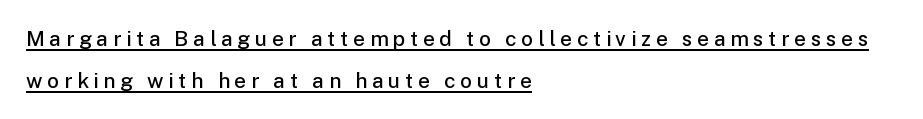
Inter-character spacing is expanded well beyond the font's built-in metrics. The lettering holds an erect, upright posture throughout. These characters rest on top of a visible drawn line. Slightly chunky letters — semibold, I'd say, not full bold. The lines are quadded left.
